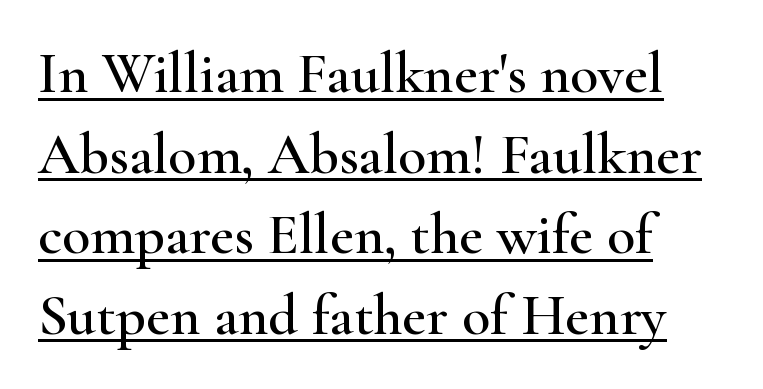
Q: Is the text italic (slanted)? A: No, it is upright.
Q: Is the typeface a serif or a sans-serif typeface? A: Serif.
Q: Is the text underlined? A: Yes.
Q: How is the paragraph aligned? A: Left-aligned.
Q: Is the spacing between letters normal or unusually wide? A: Normal.
Q: Is the spacing between lines tight, normal or loose? A: Normal.
Q: Width (condensed, normal, or wide)? A: Wide.
Q: Stroke contrast? A: High.
Q: x-height? A: Small.
Q: Monospaced? A: No.
